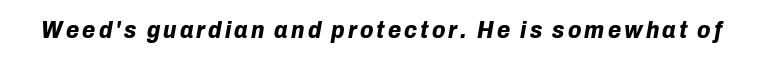
Q: Is the text bold? A: Yes.
Q: Is the text italic (slanted)? A: Yes, it leans right by about 10 degrees.
Q: Is the text underlined? A: No.
